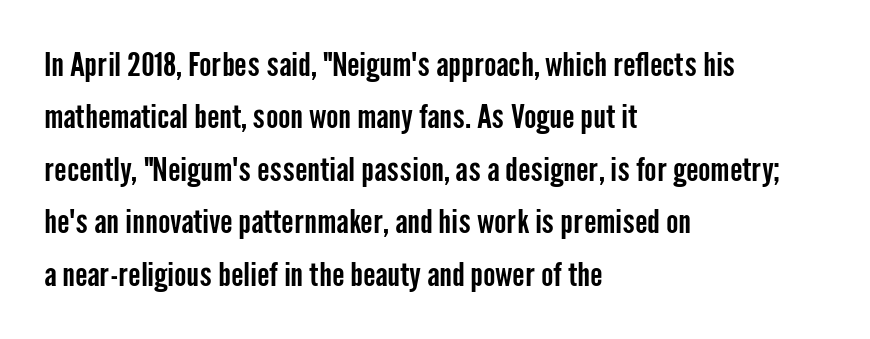
The image shows 33 px condensed sans-serif type, upright; set left-aligned, normal line spacing (1.59x), normal letter spacing, not underlined; low stroke contrast and a medium x-height.
